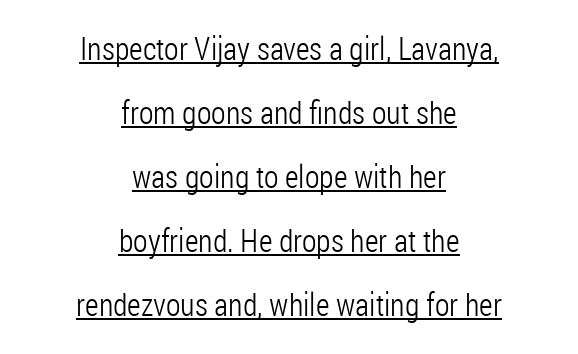
Q: Is the text bold? A: No.
Q: Is the text italic (slanted)? A: No, it is upright.
Q: Is the typeface a serif or a sans-serif typeface? A: Sans-serif.
Q: Is the text underlined? A: Yes.
Q: How is the paragraph aligned? A: Centered.
Q: Is the spacing between letters normal or unusually wide? A: Normal.
Q: Is the spacing between lines tight, normal or loose? A: Loose.
Q: Width (condensed, normal, or wide)? A: Condensed.
Q: Stroke contrast? A: Low.
Q: x-height? A: Medium.
Q: Monospaced? A: No.
